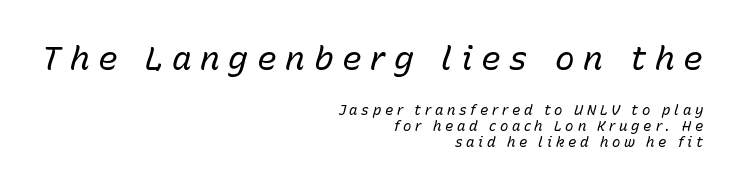
{"italic": "yes", "lean": "right", "slant_degrees": 15, "bold": "no", "weight": "regular", "width": "normal", "stroke_contrast": "low", "x_height": "medium", "monospaced": "no", "underline": "no", "align": "right", "line_spacing": "tight", "line_spacing_ratio": 1.12, "letter_spacing": "wide", "letter_spacing_em": 0.26, "larger_block": "first", "size_ratio": 2.36, "glyph_px": 33}
